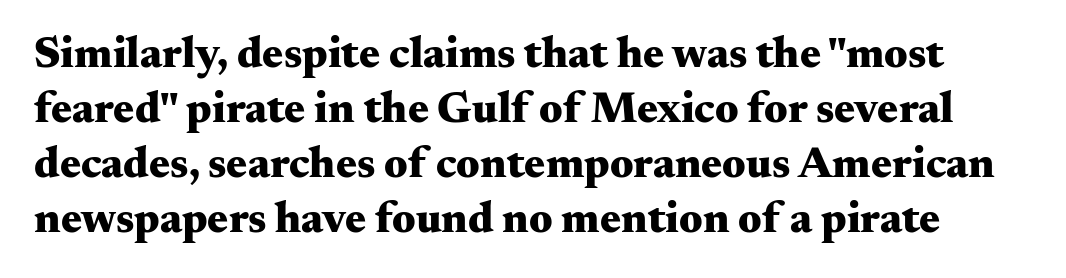
Q: Is the text bold? A: Yes.
Q: Is the text italic (slanted)? A: No, it is upright.
Q: Is the typeface a serif or a sans-serif typeface? A: Serif.
Q: Is the text underlined? A: No.
Q: Is the spacing between letters normal or unusually wide? A: Normal.
Q: Is the spacing between lines tight, normal or loose? A: Normal.
Q: Width (condensed, normal, or wide)? A: Wide.
Q: Stroke contrast? A: Medium.
Q: x-height? A: Small.
Q: Monospaced? A: No.
